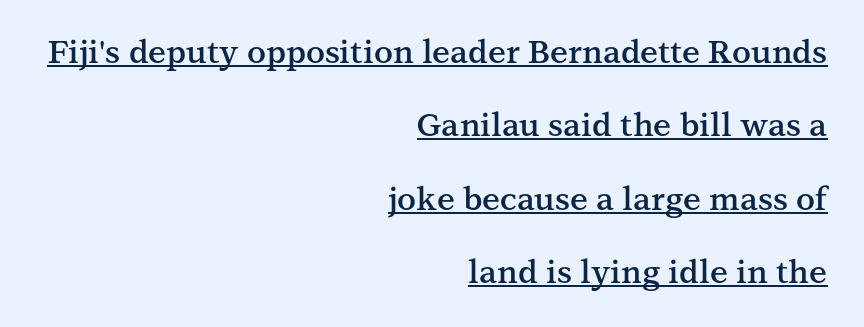
Each letter keeps its own natural width here, so spacing adapts to shape. The typesetting leans somewhat heavy: a semibold. The font family rendered here belongs to the serif group. How would I describe the line gaps? Wide and relaxed. Words appear dense and cohesive because spacing is normal. Typeset ragged left — the right edge is the straight one.
